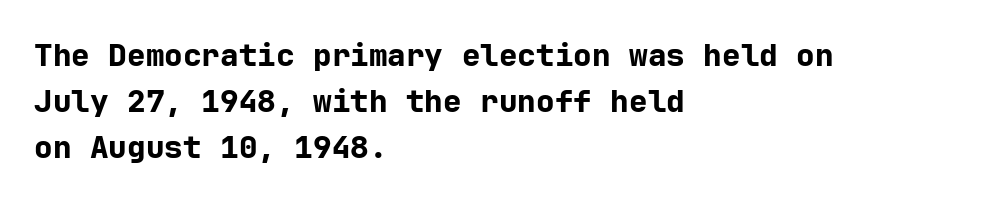
Students, this is bold: see how much ink each stroke carries. Decoration check: the copy has no underline. What stands out about the letter spacing? Nothing — it is the standard amount. Line starts are locked; line ends wander.
